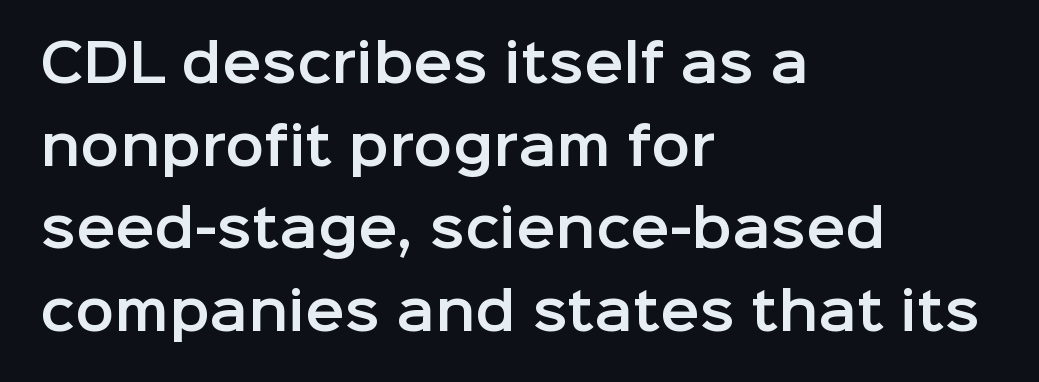
The image shows 52 px sans-serif type, upright; set left-aligned, normal line spacing (1.59x), normal letter spacing, not underlined; low stroke contrast and a medium x-height.
